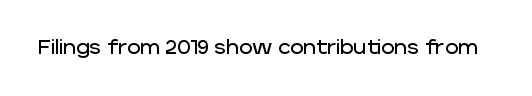
These lines keep a tight, regular rhythm from letter to letter. Unmarked baselines from the first word to the last. Italic: no, the glyphs are upright roman.
